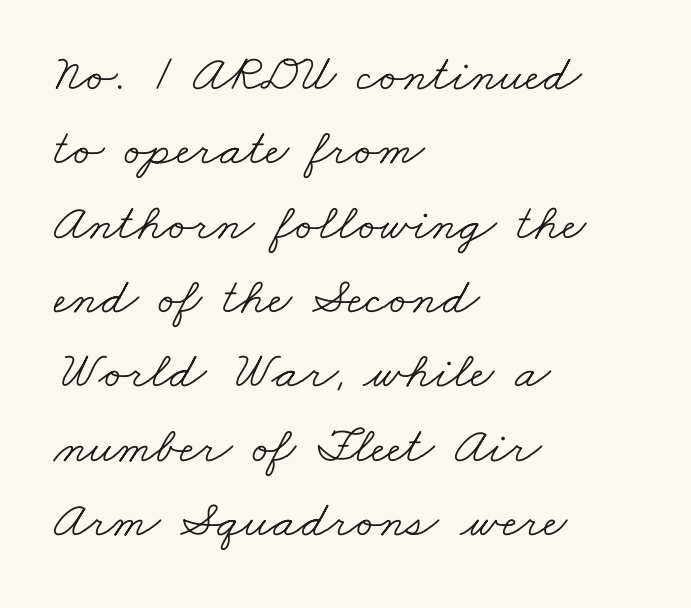
Q: Is the text bold? A: No.
Q: Is the typeface a serif or a sans-serif typeface? A: Serif.
Q: Is the text underlined? A: No.
Q: How is the paragraph aligned? A: Left-aligned.
Q: Is the spacing between letters normal or unusually wide? A: Normal.
Q: Is the spacing between lines tight, normal or loose? A: Normal.
Q: Width (condensed, normal, or wide)? A: Wide.
Q: Stroke contrast? A: Low.
Q: x-height? A: Small.
Q: Monospaced? A: No.
